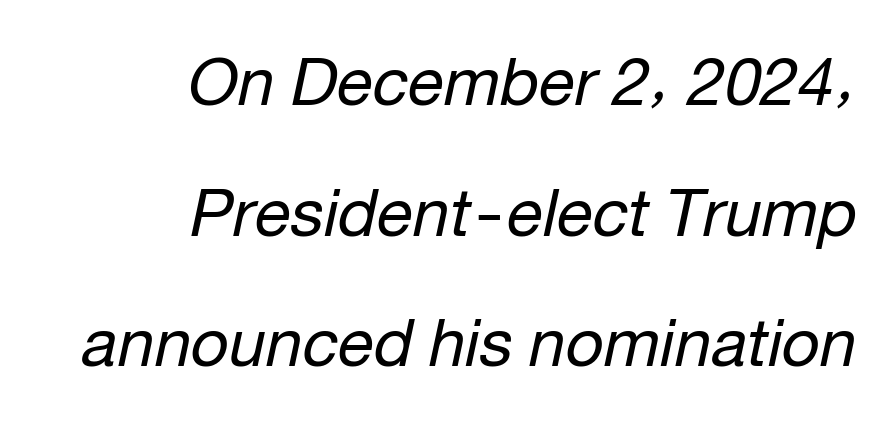
{"italic": "yes", "lean": "right", "slant_degrees": 12, "bold": "no", "weight": "regular", "width": "normal", "stroke_contrast": "low", "x_height": "medium", "monospaced": "no", "underline": "no", "align": "right", "line_spacing": "loose", "line_spacing_ratio": 1.98, "letter_spacing": "normal", "letter_spacing_em": 0.0, "glyph_px": 66}
